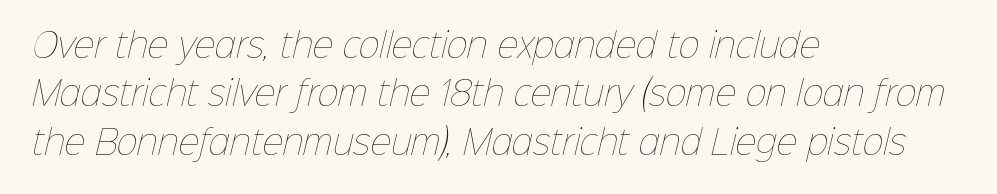
{"bold": "no", "weight": "thin", "width": "normal", "stroke_contrast": "low", "x_height": "medium", "monospaced": "no", "underline": "no", "align": "left", "line_spacing": "normal", "line_spacing_ratio": 1.51, "letter_spacing": "normal", "letter_spacing_em": 0.0, "glyph_px": 32}
